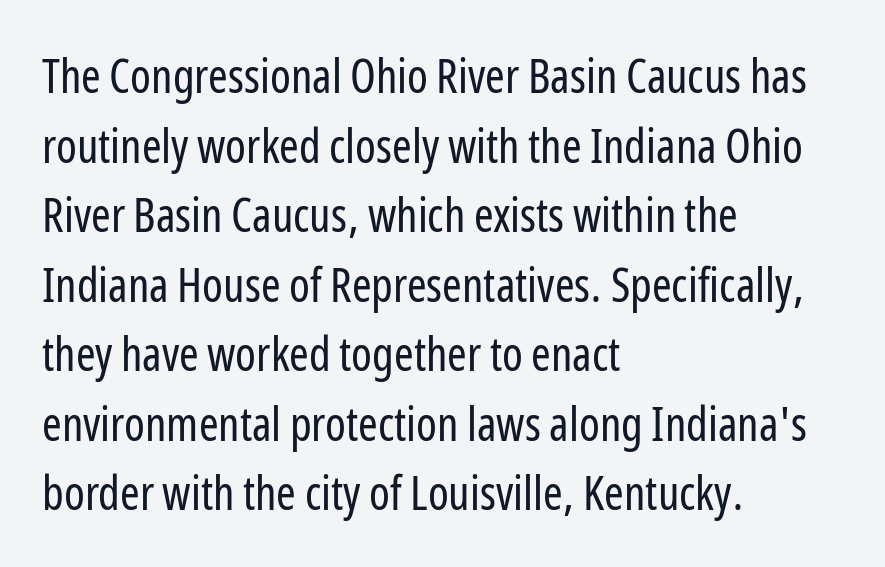
Ink coverage per letter is moderate at most. If you measured baseline to baseline, you'd find a middling distance. Nope, not italic — everything's standing straight. The tracking reads as untouched default to a designer's eye. In CSS terms this would be text-align: left.
